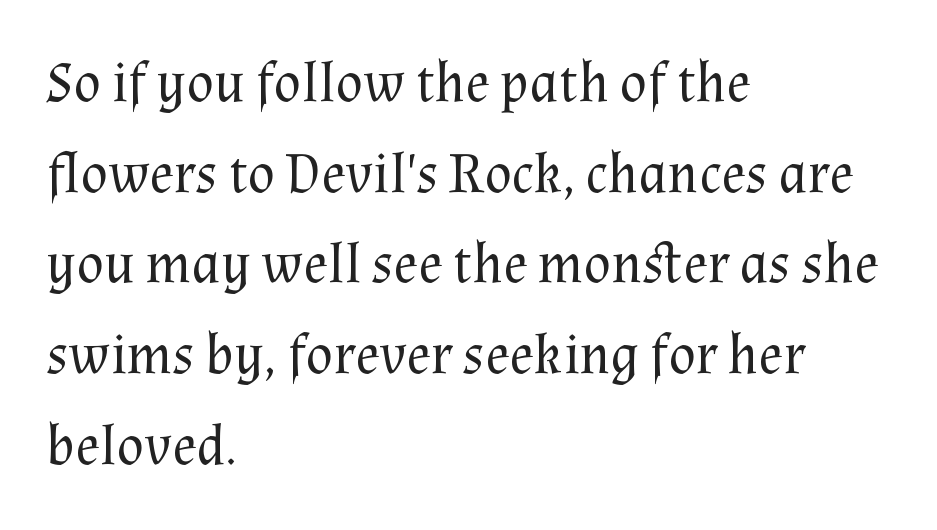
{"italic": "no", "bold": "no", "weight": "regular", "width": "normal", "stroke_contrast": "medium", "x_height": "medium", "monospaced": "no", "underline": "no", "align": "left", "line_spacing": "normal", "line_spacing_ratio": 1.59, "letter_spacing": "normal", "letter_spacing_em": 0.0, "glyph_px": 57}
